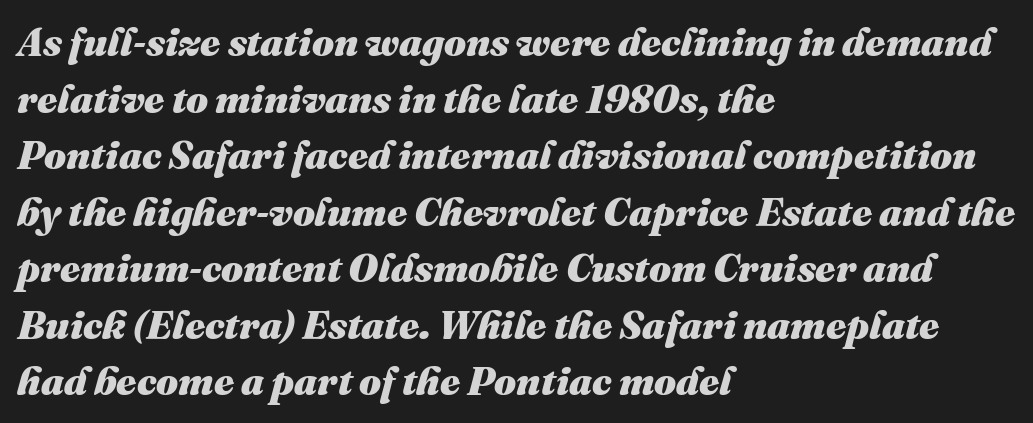
Normally led — the rows are evenly, conventionally spaced. Think of a printed novel: that variable character pitch is what you see here. Visually the block forms a straight wall on the left and a jagged coastline on the right. If you drew a line through each stem, it would be angled.
